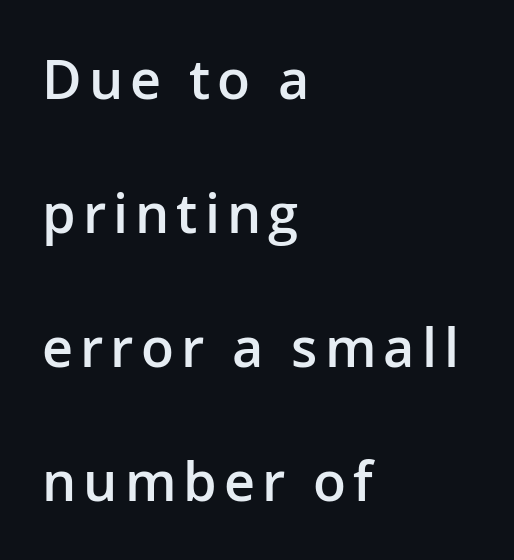
Notice how the passage keeps a crisp vertical edge on the left only. The axis of the letterforms is exactly vertical. Is this a fixed-width face? No — the glyphs have proportional, varying widths. If you measured baseline to baseline, you'd find a long distance. Stroke terminals: plain, sans-serif. Descenders are the only things crossing below the line.
